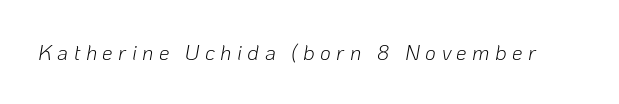
{"italic": "yes", "lean": "right", "slant_degrees": 10, "bold": "no", "underline": "no", "letter_spacing": "wide", "letter_spacing_em": 0.26, "glyph_px": 21}
